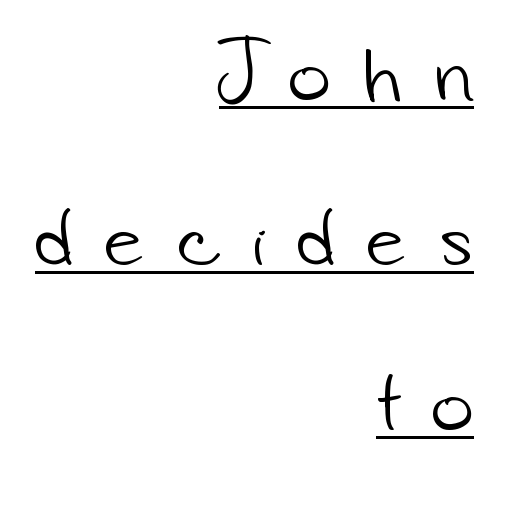
{"serif": "no", "bold": "no", "weight": "light", "width": "normal", "stroke_contrast": "low", "x_height": "small", "monospaced": "no", "underline": "yes", "align": "right", "line_spacing": "loose", "line_spacing_ratio": 2.26, "letter_spacing": "wide", "letter_spacing_em": 0.44, "glyph_px": 73}
